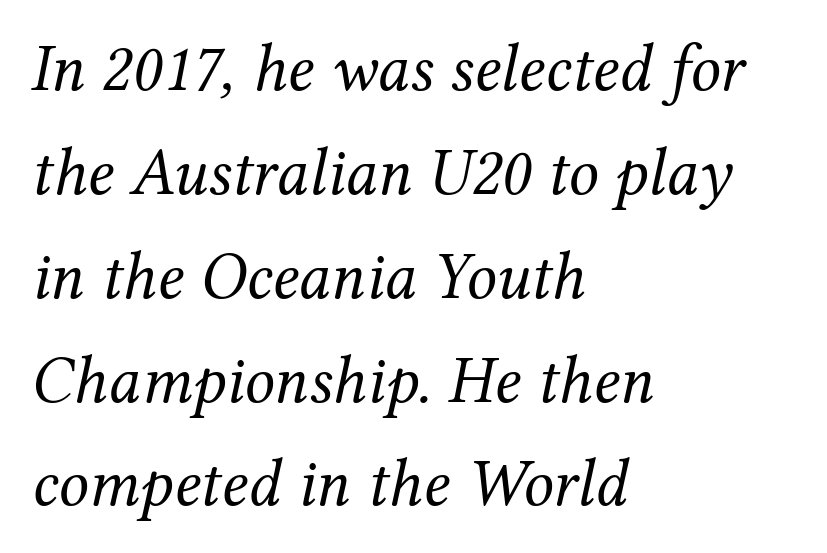
{"serif": "yes", "italic": "yes", "lean": "right", "slant_degrees": 12, "bold": "no", "weight": "regular", "width": "normal", "stroke_contrast": "medium", "x_height": "medium", "monospaced": "no", "underline": "no", "align": "left", "line_spacing": "normal", "line_spacing_ratio": 1.55, "letter_spacing": "normal", "letter_spacing_em": 0.0, "glyph_px": 67}
